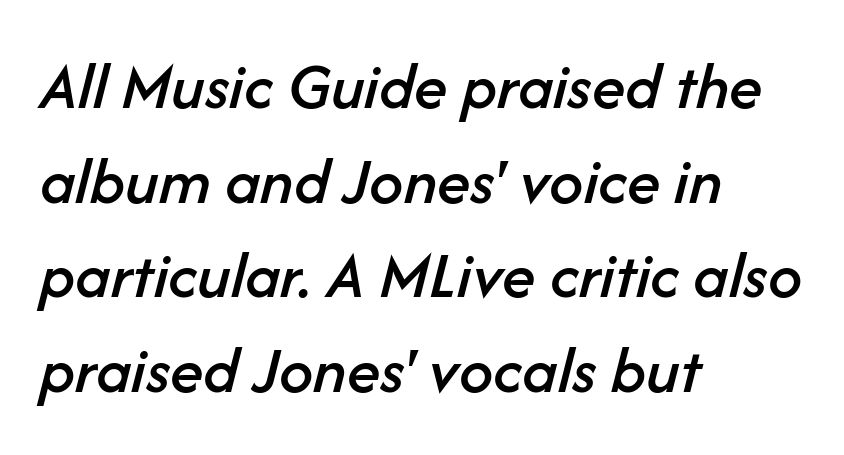
The image shows 68 px text type, italic (leaning right); set left-aligned, normal line spacing (1.39x), normal letter spacing, not underlined; low stroke contrast and a medium x-height.
